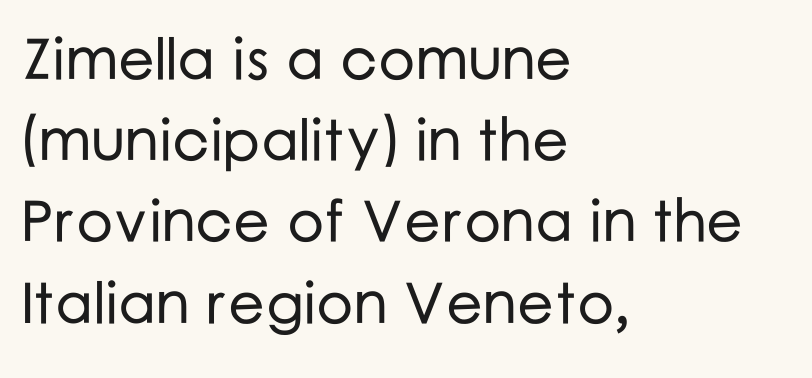
The image shows 58 px sans-serif type, upright; set left-aligned, normal line spacing (1.4x), normal letter spacing, not underlined; low stroke contrast and a medium x-height.
